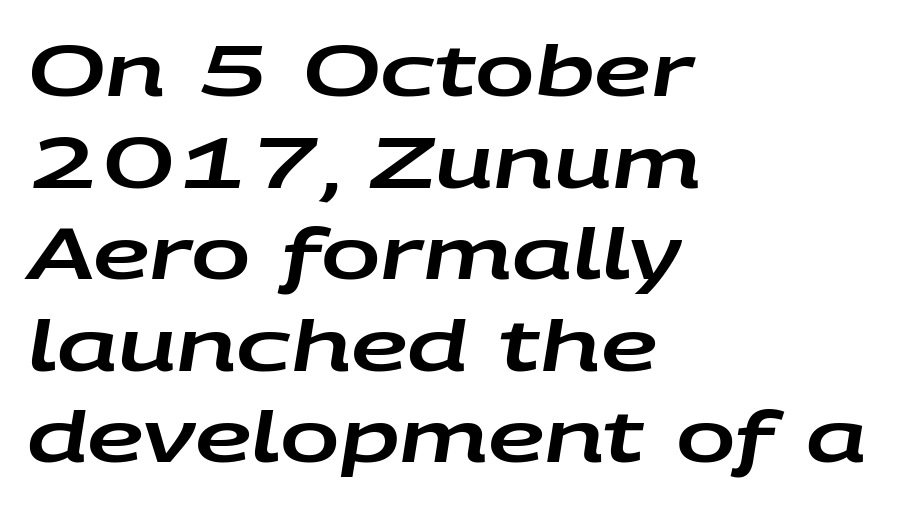
Short and long lines alike share a common starting point at left. Observe the ordinary spacing: letters are neighbours, not strangers. An italicized treatment has been applied to the whole sample. The baseline area is clear. The face used here is proportionally spaced, like ordinary book or web type.
